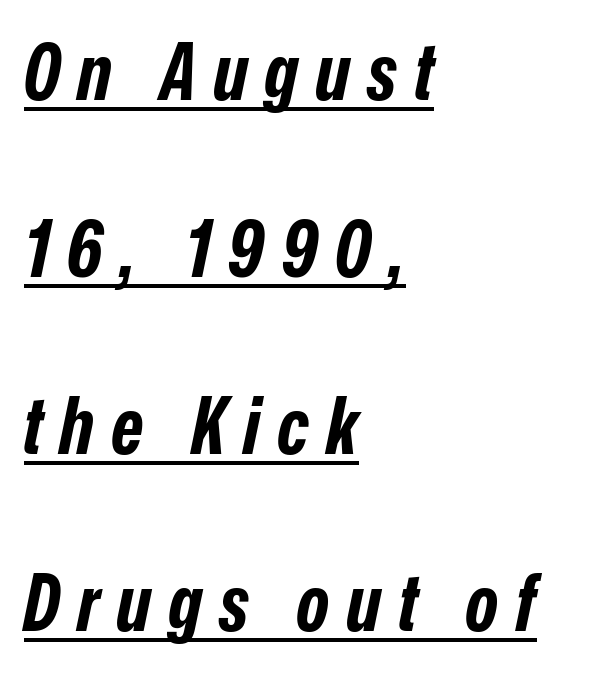
The image shows 78 px bold, condensed type, italic (leaning right); set left-aligned, loose line spacing (2.27x), unusually wide letter spacing (+0.22 em), underlined; low stroke contrast and a medium x-height.
